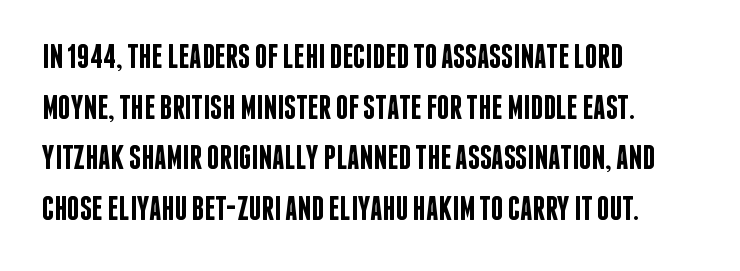
The image shows 34 px semibold, condensed sans-serif type, upright; set left-aligned, normal line spacing (1.49x), normal letter spacing, not underlined; low stroke contrast and a large x-height.
